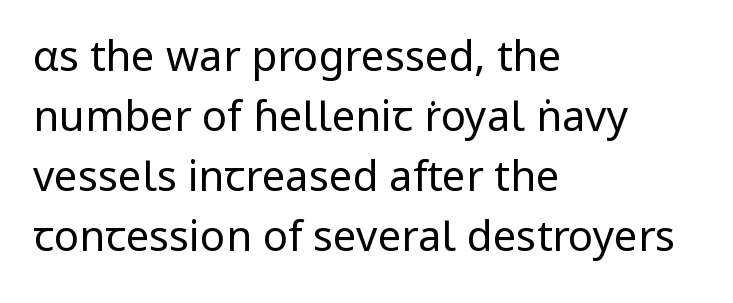
Q: Is the text bold? A: No.
Q: Is the text italic (slanted)? A: No, it is upright.
Q: Is the typeface a serif or a sans-serif typeface? A: Sans-serif.
Q: Is the text underlined? A: No.
Q: How is the paragraph aligned? A: Left-aligned.
Q: Is the spacing between letters normal or unusually wide? A: Normal.
Q: Is the spacing between lines tight, normal or loose? A: Normal.
Q: Width (condensed, normal, or wide)? A: Normal.
Q: Stroke contrast? A: Low.
Q: x-height? A: Medium.
Q: Monospaced? A: No.
